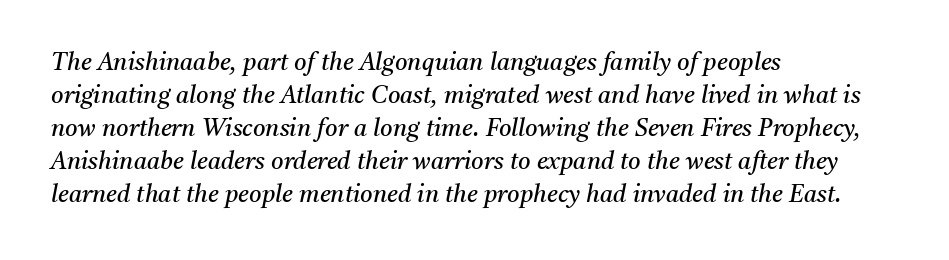
The image shows 24 px text type, italic (leaning right); set left-aligned, normal line spacing (1.38x), normal letter spacing, not underlined.
